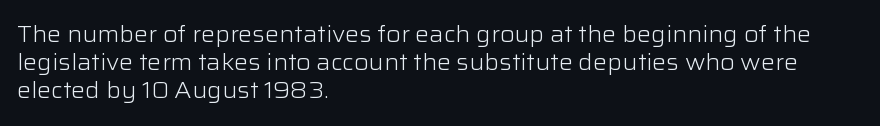
Q: Is the text bold? A: No.
Q: Is the text italic (slanted)? A: No, it is upright.
Q: Is the text underlined? A: No.
Q: How is the paragraph aligned? A: Left-aligned.
Q: Is the spacing between letters normal or unusually wide? A: Normal.
Q: Is the spacing between lines tight, normal or loose? A: Normal.
